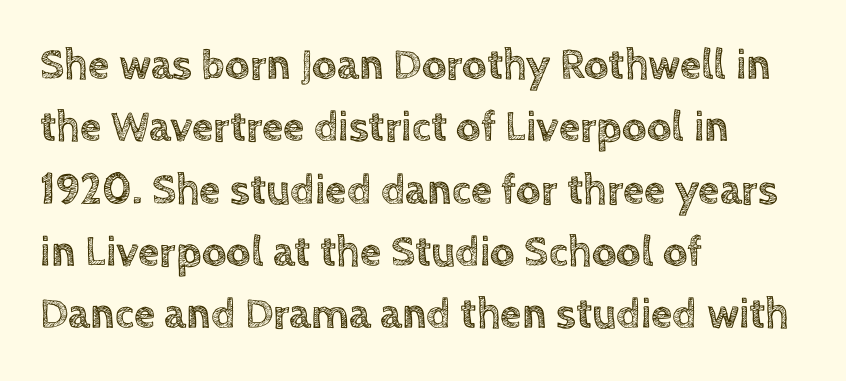
Q: Is the text italic (slanted)? A: No, it is upright.
Q: Is the text underlined? A: No.
Q: How is the paragraph aligned? A: Left-aligned.
Q: Is the spacing between letters normal or unusually wide? A: Normal.
Q: Is the spacing between lines tight, normal or loose? A: Normal.
Q: Width (condensed, normal, or wide)? A: Normal.
Q: x-height? A: Large.
Q: Monospaced? A: No.
